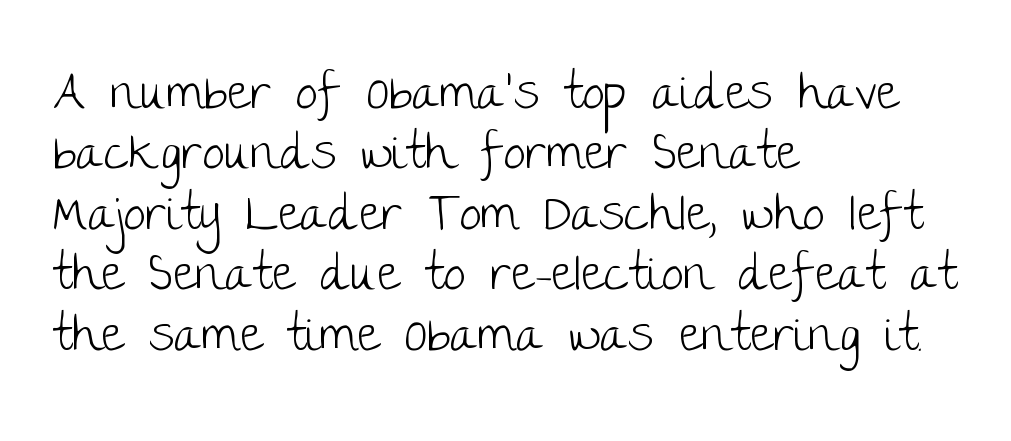
Caption: standard tracking, unaltered. This is the regular roman posture of the typeface. No letter is thick-stroked: the sample isn't bold. Stroke terminals: plain, sans-serif. Typeset ragged right — the left edge is the straight one.
